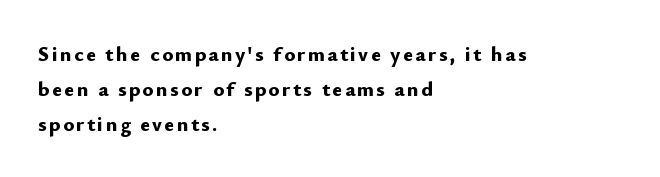
Q: Is the text bold? A: Yes.
Q: Is the text italic (slanted)? A: No, it is upright.
Q: Is the text underlined? A: No.
Q: How is the paragraph aligned? A: Left-aligned.
Q: Is the spacing between lines tight, normal or loose? A: Normal.
